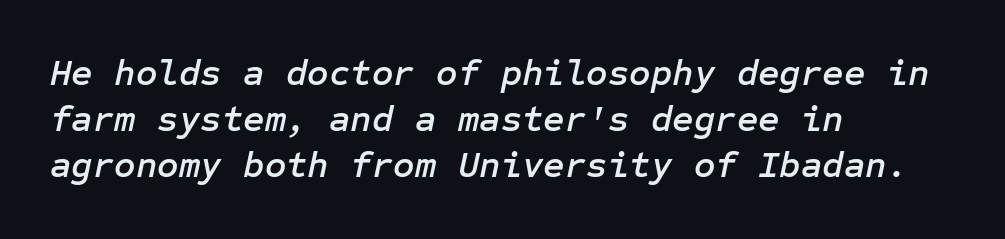
Slanted lettering throughout. The space beneath each line is pristine and unruled. Spacing between characters is what you'd get straight out of the box. Line starts are locked; line ends wander. Regarding leading, the lines here are spaced in the standard way.
